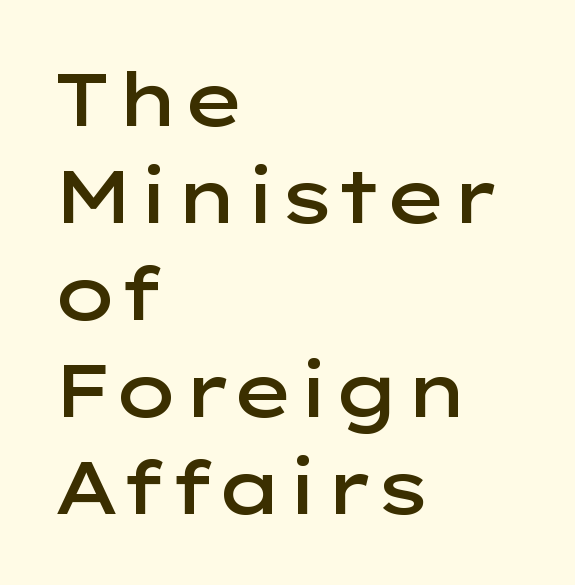
Tall strokes in this sample are plumb rather than angled. Observe the absence of serifs on each vertical stroke in this sample. Note the varied advance widths — an 'i' is clearly narrower than an 'm'. The foot of each line stays bare and open. The tracking reads as untouched default to a designer's eye. A student would call this left alignment; a typographer would say flush left, rag right.
